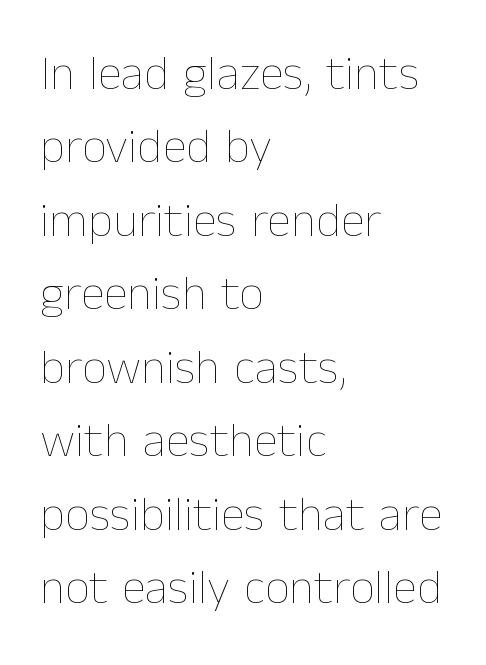
The line texture is even and compact thanks to regular tracking. Letters have the restrained weight of plain body copy at most. A student would call this left alignment; a typographer would say flush left, rag right. These lines are rendered in a variable-pitch font. A bare baseline throughout the passage.
